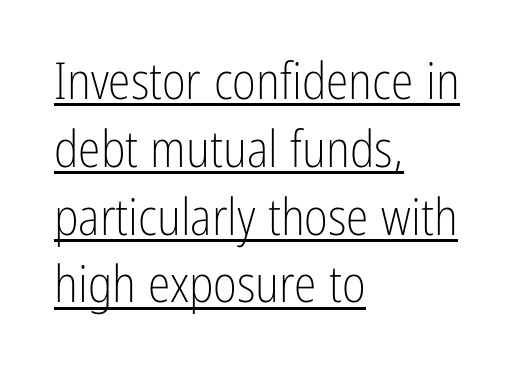
The lines in this sample share a left origin and differ only in where they stop. The line texture is even and compact thanks to regular tracking. The vertical gap from one line to the next is medium. Is the type heavy? It reads as light-to-regular instead. Character widths vary here, with narrow letters taking less room than wide ones. In terms of letterform style, serifs are entirely absent.
